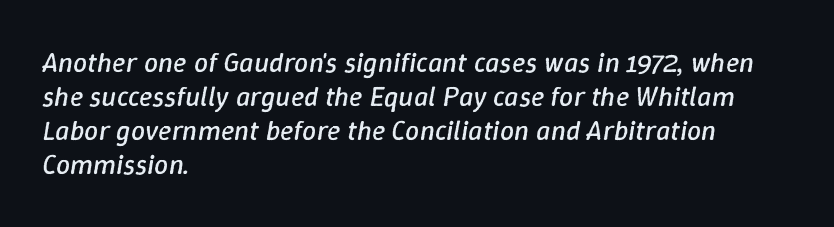
{"italic": "yes", "lean": "right", "slant_degrees": 9, "bold": "no", "weight": "regular", "width": "normal", "stroke_contrast": "low", "x_height": "medium", "monospaced": "no", "underline": "no", "align": "left", "line_spacing_ratio": 1.22, "letter_spacing": "normal", "letter_spacing_em": 0.0, "glyph_px": 28}
